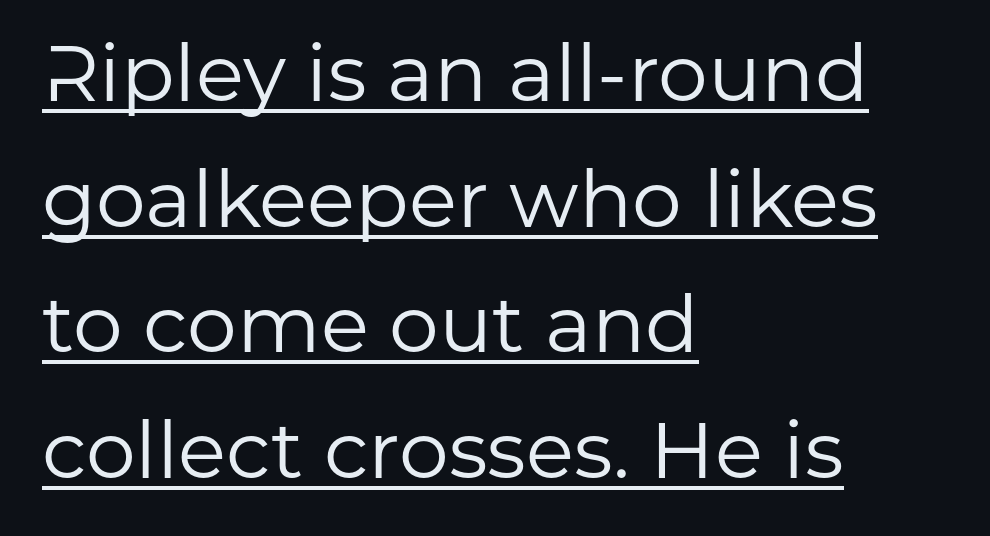
Q: Is the text bold? A: No.
Q: Is the text italic (slanted)? A: No, it is upright.
Q: Is the typeface a serif or a sans-serif typeface? A: Sans-serif.
Q: Is the text underlined? A: Yes.
Q: How is the paragraph aligned? A: Left-aligned.
Q: Is the spacing between letters normal or unusually wide? A: Normal.
Q: Is the spacing between lines tight, normal or loose? A: Normal.
Q: Width (condensed, normal, or wide)? A: Normal.
Q: Stroke contrast? A: Low.
Q: x-height? A: Medium.
Q: Monospaced? A: No.
